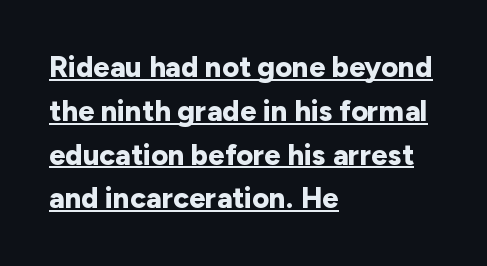
Q: Is the text bold? A: Yes.
Q: Is the text italic (slanted)? A: No, it is upright.
Q: Is the typeface a serif or a sans-serif typeface? A: Sans-serif.
Q: Is the text underlined? A: Yes.
Q: How is the paragraph aligned? A: Left-aligned.
Q: Is the spacing between letters normal or unusually wide? A: Normal.
Q: Is the spacing between lines tight, normal or loose? A: Normal.
Q: Width (condensed, normal, or wide)? A: Normal.
Q: Stroke contrast? A: Low.
Q: x-height? A: Medium.
Q: Monospaced? A: No.
